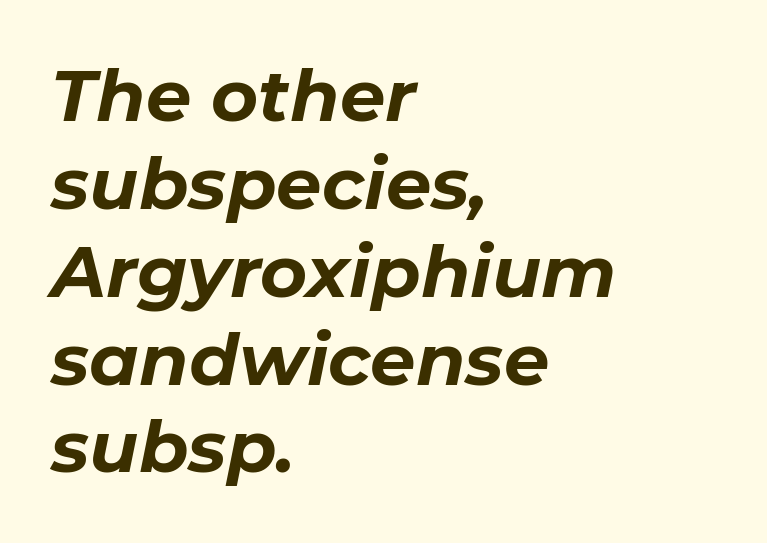
Q: Is the text bold? A: Yes.
Q: Is the text italic (slanted)? A: Yes, it leans right by about 11 degrees.
Q: Is the text underlined? A: No.
Q: How is the paragraph aligned? A: Left-aligned.
Q: Is the spacing between letters normal or unusually wide? A: Normal.
Q: Width (condensed, normal, or wide)? A: Normal.
Q: Stroke contrast? A: Low.
Q: x-height? A: Medium.
Q: Monospaced? A: No.
